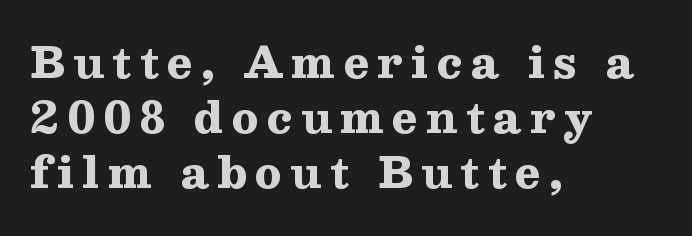
The image shows 42 px heavy, wide serif type, upright; set left-aligned, normal line spacing (1.31x), unusually wide letter spacing (+0.2 em), not underlined; medium stroke contrast and a medium x-height.
